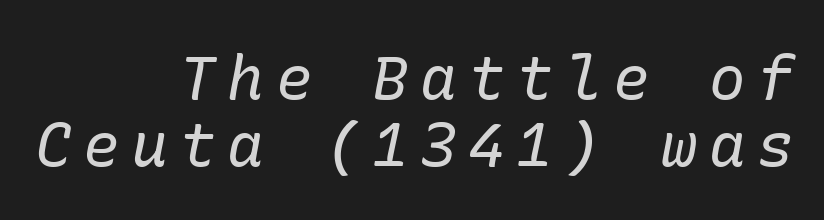
Q: Is the text bold? A: No.
Q: Is the text italic (slanted)? A: Yes, it leans right by about 10 degrees.
Q: Is the typeface a serif or a sans-serif typeface? A: Sans-serif.
Q: Is the text underlined? A: No.
Q: How is the paragraph aligned? A: Right-aligned.
Q: Is the spacing between lines tight, normal or loose? A: Tight.
Q: Width (condensed, normal, or wide)? A: Normal.
Q: Stroke contrast? A: Low.
Q: x-height? A: Medium.
